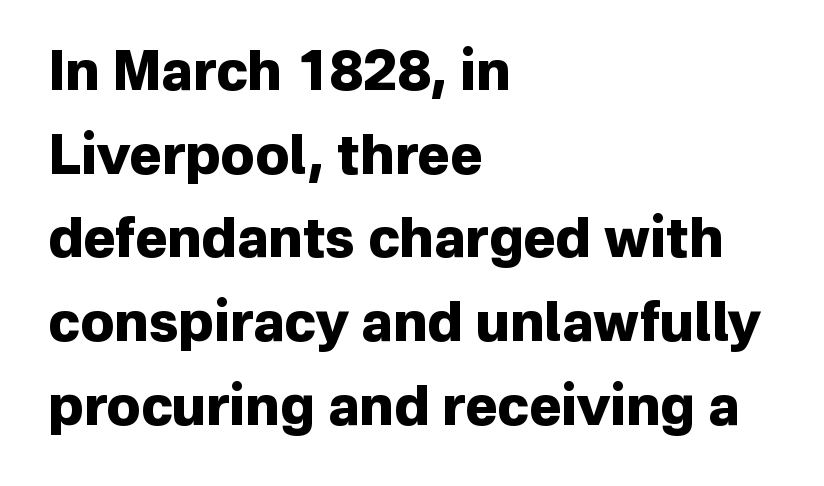
{"serif": "no", "italic": "no", "bold": "yes", "weight": "heavy", "width": "normal", "stroke_contrast": "low", "x_height": "medium", "monospaced": "no", "underline": "no", "align": "left", "line_spacing": "normal", "line_spacing_ratio": 1.55, "letter_spacing": "normal", "letter_spacing_em": 0.0, "glyph_px": 54}
